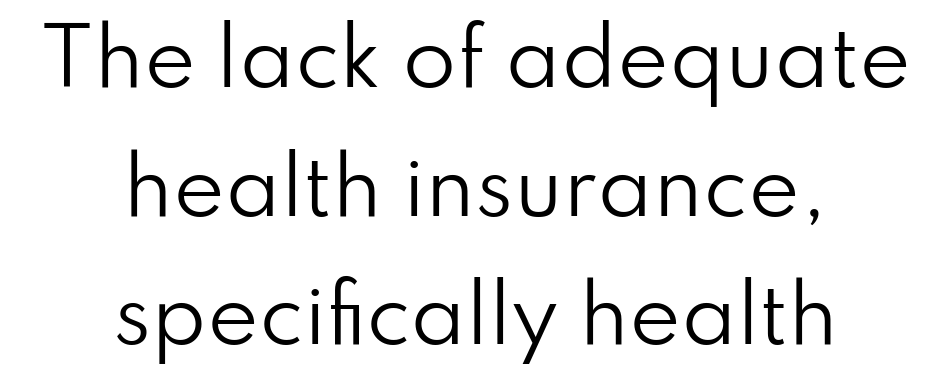
Q: Is the text bold? A: No.
Q: Is the text italic (slanted)? A: No, it is upright.
Q: Is the typeface a serif or a sans-serif typeface? A: Sans-serif.
Q: Is the text underlined? A: No.
Q: How is the paragraph aligned? A: Centered.
Q: Is the spacing between letters normal or unusually wide? A: Normal.
Q: Is the spacing between lines tight, normal or loose? A: Normal.
Q: Width (condensed, normal, or wide)? A: Normal.
Q: Stroke contrast? A: Low.
Q: x-height? A: Small.
Q: Monospaced? A: No.
